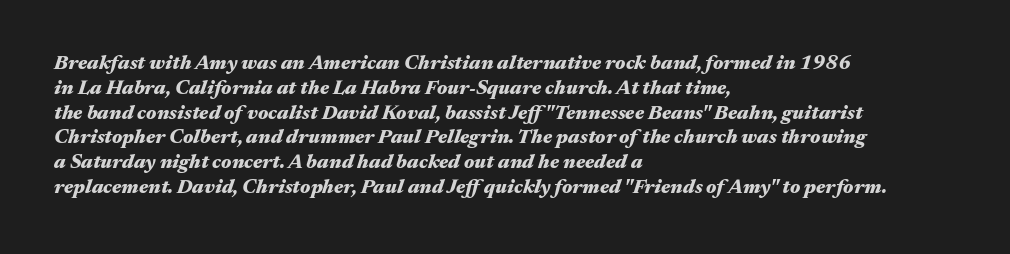
One-word summary of the alignment: left. Any mark beneath the type? The region is blank. Characters are canted at an angle relative to the baseline's perpendicular. A dark, heavy texture on the line: the type is bold. Here the glyphs are tracked normally, forming tight word shapes.
